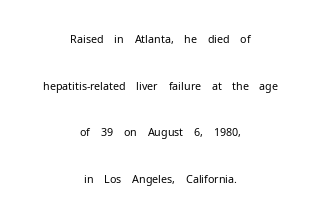
Anything drawn beneath the words? Only blank space. Teacher's note: observe the equal gaps on both sides — that is centered alignment. Whoever set this chose breathing room over compactness in the vertical rhythm. The typography opts for an upright posture over an oblique one.
